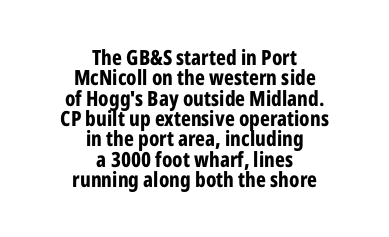
Quick note: not italic, upright. The rag falls on both sides of this text block equally. Honestly, there is no underline to notice here at all. You could call the tracking neutral — neither tight nor loose. This block would grow much taller if given ordinary leading; it's compressed now. Strong, thick strokes mark this as bold type.
